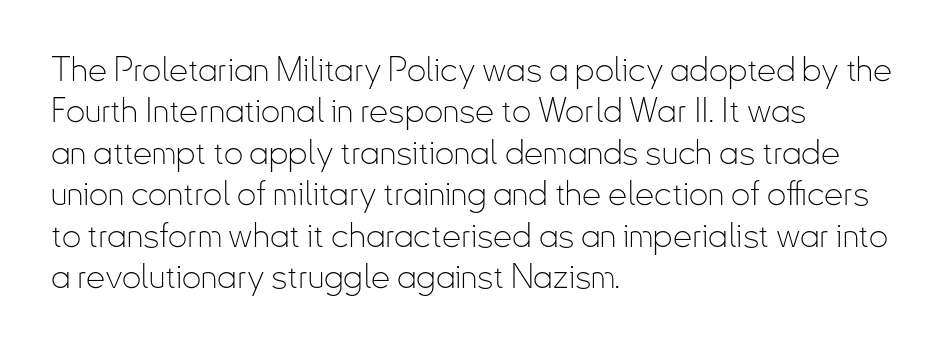
The rendering uses natural spacing where letterforms have individual widths. Summary of weight: not heavy and not bold. Line starts are locked; line ends wander. The glyphs are unaccompanied by any horizontal stroke below them. Tracking value appears to be zero — textbook default spacing.
